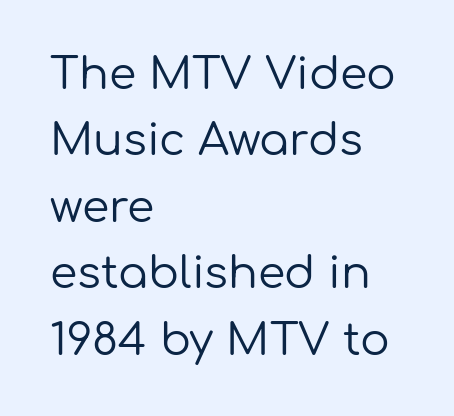
Weight: in the light-to-regular range. A student would call this left alignment; a typographer would say flush left, rag right. Is this a fixed-width face? No — the glyphs have proportional, varying widths. The line texture is even and compact thanks to regular tracking.
